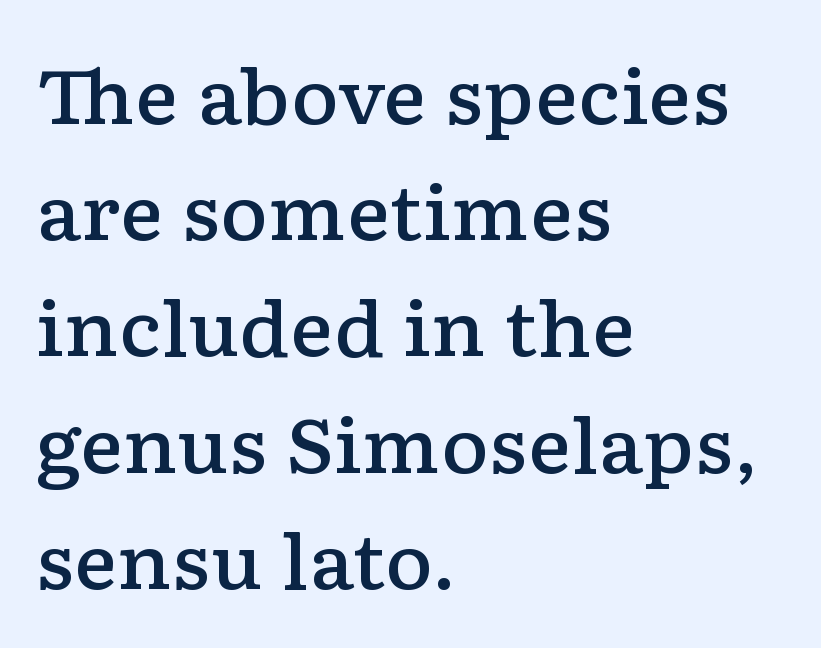
The letters carry serifs — small finishing strokes at the ends of their stems. When letters stand straight like this, we call the style roman or upright. The vertical gap from one line to the next is medium. Nobody drew a line under any word here.
